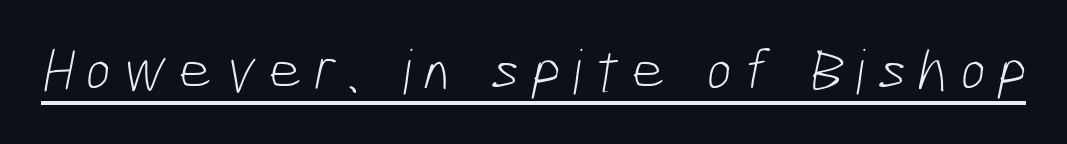
The glyphs in this specimen are sans serif. Looks like regular typesetting: each glyph gets only the width it needs. Caption: face not bold, strokes unweighted. Caption: lettering with a line underneath.
